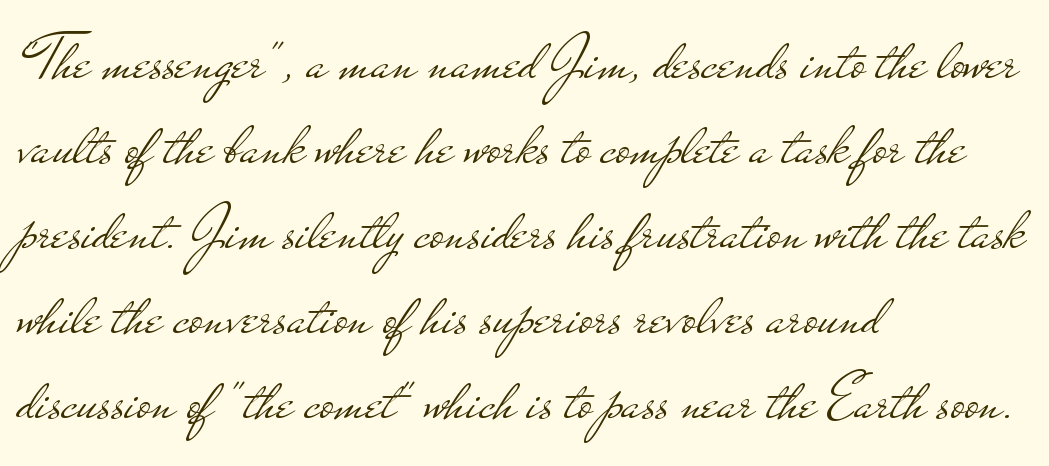
Q: Is the text bold? A: No.
Q: Is the text italic (slanted)? A: Yes.
Q: Is the typeface a serif or a sans-serif typeface? A: Sans-serif.
Q: Is the text underlined? A: No.
Q: How is the paragraph aligned? A: Left-aligned.
Q: Is the spacing between letters normal or unusually wide? A: Normal.
Q: Is the spacing between lines tight, normal or loose? A: Normal.
Q: Width (condensed, normal, or wide)? A: Wide.
Q: Stroke contrast? A: Low.
Q: x-height? A: Small.
Q: Monospaced? A: No.
